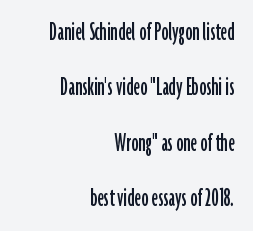
{"serif": "no", "italic": "no", "width": "condensed", "stroke_contrast": "low", "x_height": "medium", "monospaced": "no", "underline": "no", "align": "right", "line_spacing": "loose", "line_spacing_ratio": 1.98, "letter_spacing": "normal", "letter_spacing_em": 0.0, "glyph_px": 28}
